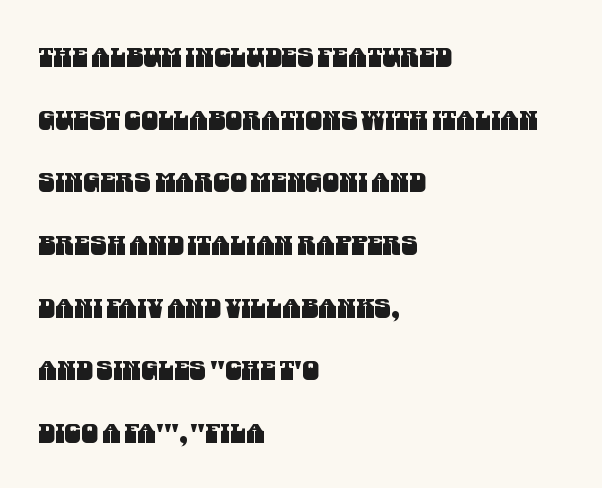
The image shows 27 px text type; set left-aligned, loose line spacing (2.32x), normal letter spacing, not underlined.
